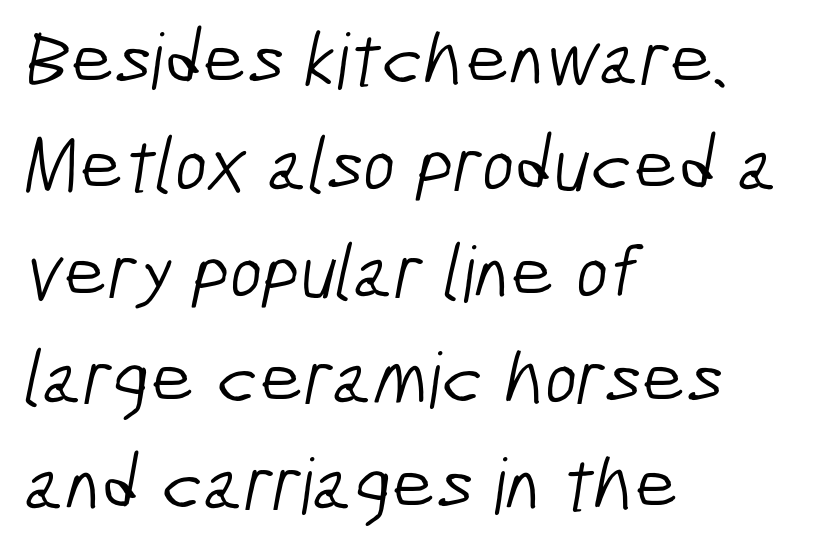
The passage shown has conventional tracking throughout. Notice how descenders clear the ascenders below comfortably — that's standard leading. You could not count columns in this text — the font is proportionally spaced. Examine the stroke ends and you'll find no serifs. This sample is left-justified, so line endings fall wherever the words run out. Weight class: somewhere from thin through regular.
